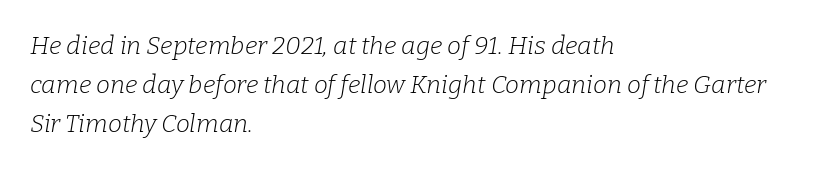
Q: Is the text bold? A: No.
Q: Is the text italic (slanted)? A: Yes, it leans right by about 9 degrees.
Q: Is the text underlined? A: No.
Q: How is the paragraph aligned? A: Left-aligned.
Q: Is the spacing between letters normal or unusually wide? A: Normal.
Q: Is the spacing between lines tight, normal or loose? A: Normal.
